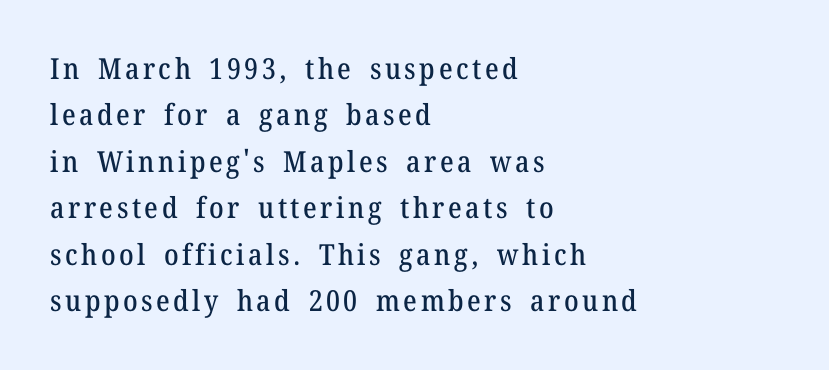
{"serif": "yes", "italic": "no", "width": "normal", "stroke_contrast": "medium", "x_height": "medium", "monospaced": "no", "underline": "no", "align": "left", "line_spacing": "normal", "line_spacing_ratio": 1.6, "glyph_px": 29}
